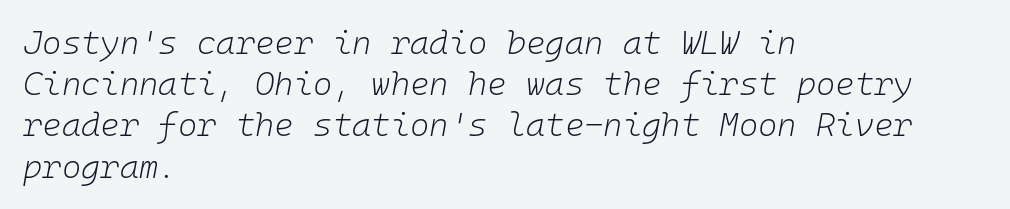
Q: Is the text bold? A: No.
Q: Is the text italic (slanted)? A: Yes, it leans right by about 10 degrees.
Q: Is the text underlined? A: No.
Q: How is the paragraph aligned? A: Left-aligned.
Q: Is the spacing between letters normal or unusually wide? A: Normal.
Q: Is the spacing between lines tight, normal or loose? A: Normal.
Q: Width (condensed, normal, or wide)? A: Normal.
Q: Stroke contrast? A: Low.
Q: x-height? A: Medium.
Q: Monospaced? A: Yes.
